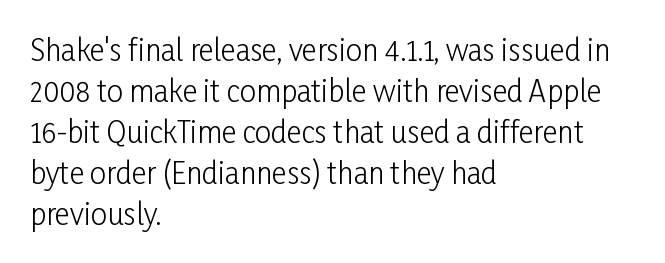
{"serif": "no", "italic": "no", "bold": "no", "weight": "light", "width": "condensed", "stroke_contrast": "low", "x_height": "medium", "monospaced": "no", "underline": "no", "align": "left", "line_spacing": "normal", "line_spacing_ratio": 1.41, "letter_spacing": "normal", "letter_spacing_em": 0.0, "glyph_px": 29}
